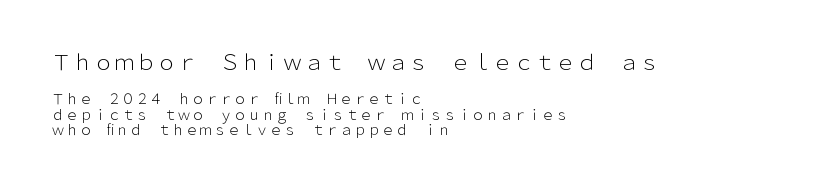
The image shows 21 px text type, upright; set left-aligned, tight line spacing (1.11x), normal letter spacing, not underlined; the first (top) block is 1.5x larger.
